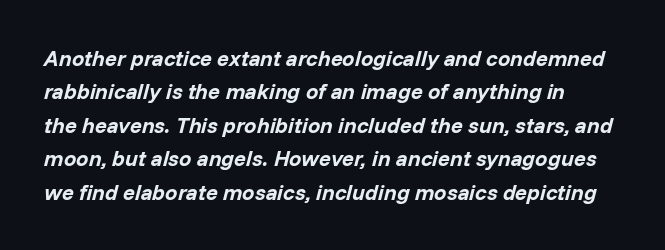
{"italic": "yes", "lean": "right", "slant_degrees": 14, "bold": "yes", "underline": "no", "line_spacing": "normal", "line_spacing_ratio": 1.52, "letter_spacing": "normal", "letter_spacing_em": 0.0, "glyph_px": 22}
